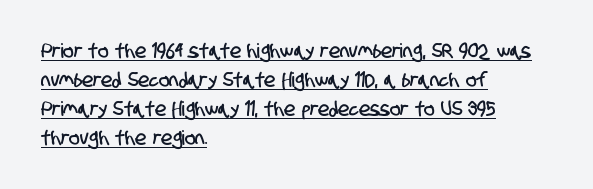
The string is rendered with underlining switched on. Vertical spacing — default. The passage shown has conventional tracking throughout. One-word summary of the alignment: left.
